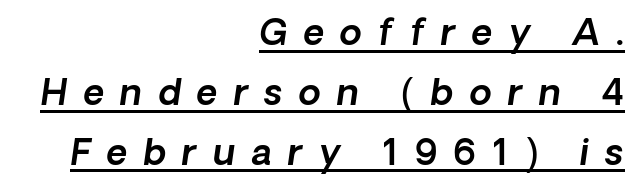
Q: Is the typeface a serif or a sans-serif typeface? A: Sans-serif.
Q: Is the text underlined? A: Yes.
Q: How is the paragraph aligned? A: Right-aligned.
Q: Is the spacing between letters normal or unusually wide? A: Unusually wide.
Q: Is the spacing between lines tight, normal or loose? A: Normal.
Q: Width (condensed, normal, or wide)? A: Normal.
Q: x-height? A: Medium.
Q: Monospaced? A: No.
